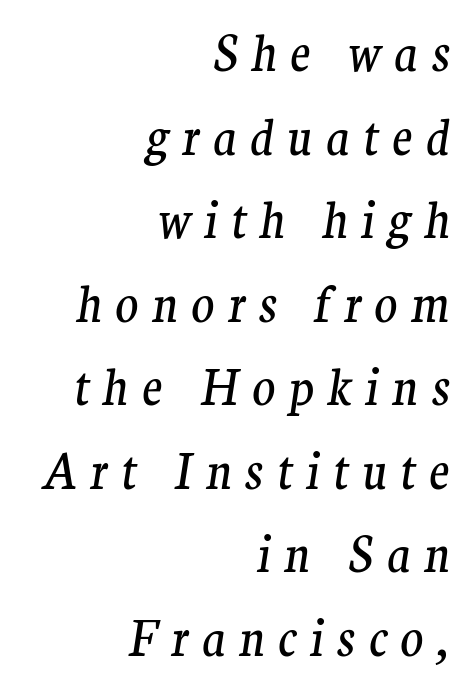
Q: Is the text bold? A: No.
Q: Is the text italic (slanted)? A: Yes, it leans right by about 9 degrees.
Q: Is the typeface a serif or a sans-serif typeface? A: Serif.
Q: Is the text underlined? A: No.
Q: How is the paragraph aligned? A: Right-aligned.
Q: Is the spacing between letters normal or unusually wide? A: Unusually wide.
Q: Width (condensed, normal, or wide)? A: Normal.
Q: Stroke contrast? A: Medium.
Q: x-height? A: Medium.
Q: Monospaced? A: No.
